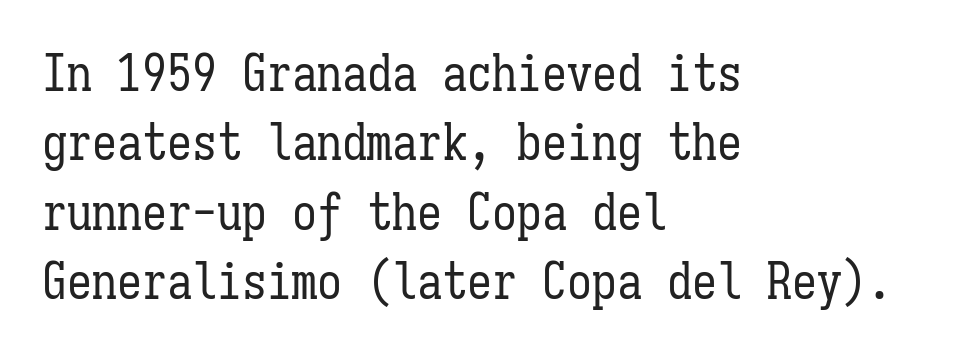
Q: Is the text bold? A: No.
Q: Is the text italic (slanted)? A: No, it is upright.
Q: Is the text underlined? A: No.
Q: How is the paragraph aligned? A: Left-aligned.
Q: Is the spacing between letters normal or unusually wide? A: Normal.
Q: Is the spacing between lines tight, normal or loose? A: Normal.
Q: Width (condensed, normal, or wide)? A: Condensed.
Q: Stroke contrast? A: Low.
Q: x-height? A: Medium.
Q: Monospaced? A: Yes.
